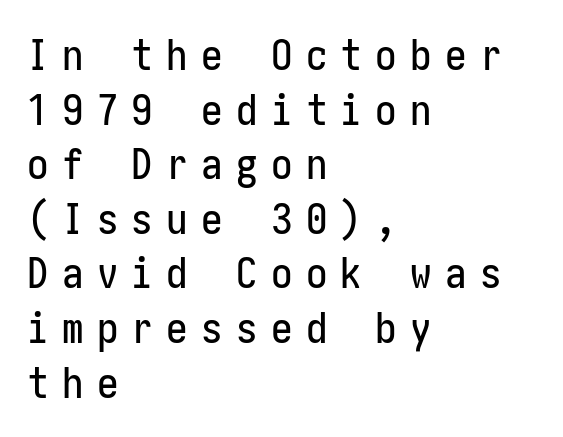
The setting favours the left margin, as ordinary paragraphs usually do. The typeface chosen for these lines omits serifs. The specimen omits any rule beneath the text block's lines. Posture: upright roman. Observe the wide spacing: letters keep a clear distance from each other.
